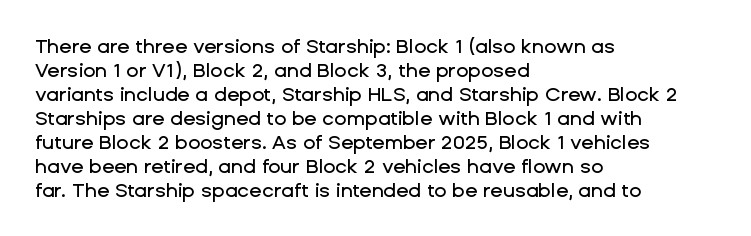
Q: Is the text italic (slanted)? A: No, it is upright.
Q: Is the text underlined? A: No.
Q: How is the paragraph aligned? A: Left-aligned.
Q: Is the spacing between letters normal or unusually wide? A: Normal.
